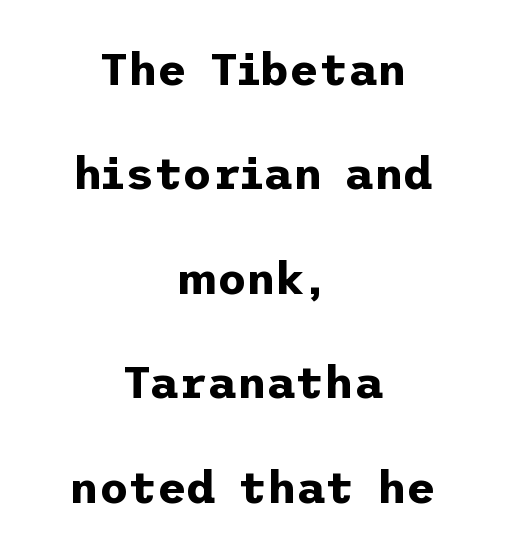
Q: Is the text bold? A: Yes.
Q: Is the text italic (slanted)? A: No, it is upright.
Q: Is the typeface a serif or a sans-serif typeface? A: Sans-serif.
Q: Is the text underlined? A: No.
Q: How is the paragraph aligned? A: Centered.
Q: Is the spacing between letters normal or unusually wide? A: Normal.
Q: Is the spacing between lines tight, normal or loose? A: Loose.
Q: Width (condensed, normal, or wide)? A: Normal.
Q: Stroke contrast? A: Low.
Q: x-height? A: Medium.
